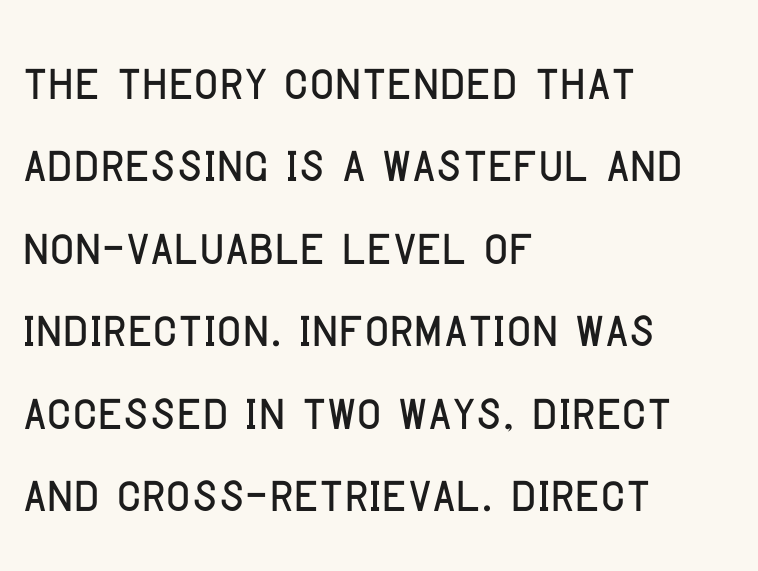
Q: Is the text italic (slanted)? A: No, it is upright.
Q: Is the typeface a serif or a sans-serif typeface? A: Sans-serif.
Q: Is the text underlined? A: No.
Q: How is the paragraph aligned? A: Left-aligned.
Q: Is the spacing between letters normal or unusually wide? A: Normal.
Q: Width (condensed, normal, or wide)? A: Condensed.
Q: Stroke contrast? A: Low.
Q: x-height? A: Large.
Q: Monospaced? A: No.
